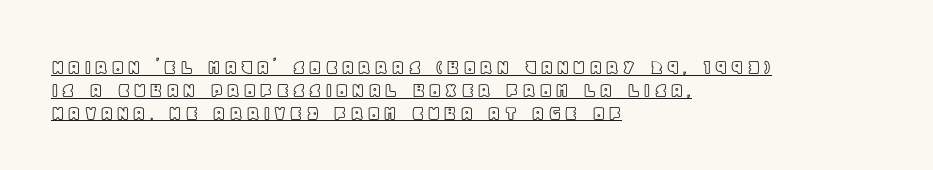
A rule runs beneath these lines of type. The passage shown stacks its lines with hardly any gap. Unlike italic type, these characters show no tilt at all. Which margin do the lines hug? The left one — the right edge is uneven.
